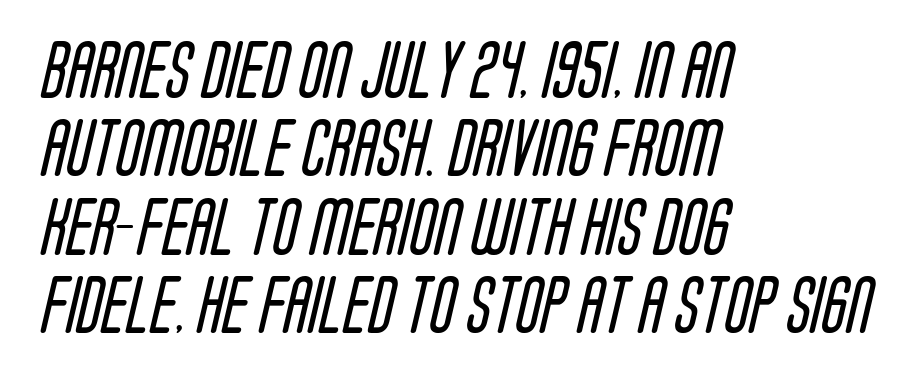
Q: Is the text bold? A: No.
Q: Is the typeface a serif or a sans-serif typeface? A: Sans-serif.
Q: Is the text underlined? A: No.
Q: How is the paragraph aligned? A: Left-aligned.
Q: Is the spacing between letters normal or unusually wide? A: Normal.
Q: Is the spacing between lines tight, normal or loose? A: Normal.
Q: Width (condensed, normal, or wide)? A: Condensed.
Q: Stroke contrast? A: Low.
Q: x-height? A: Large.
Q: Monospaced? A: No.
